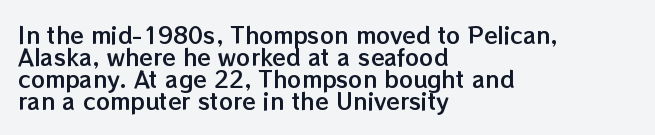
The words here are not underlined. These lines were composed using upright roman letters. A typesetter would call this zero additional tracking. Compared with a centered layout, this one pins lines to the left instead. Very little white space separates one row of letters from the next.
